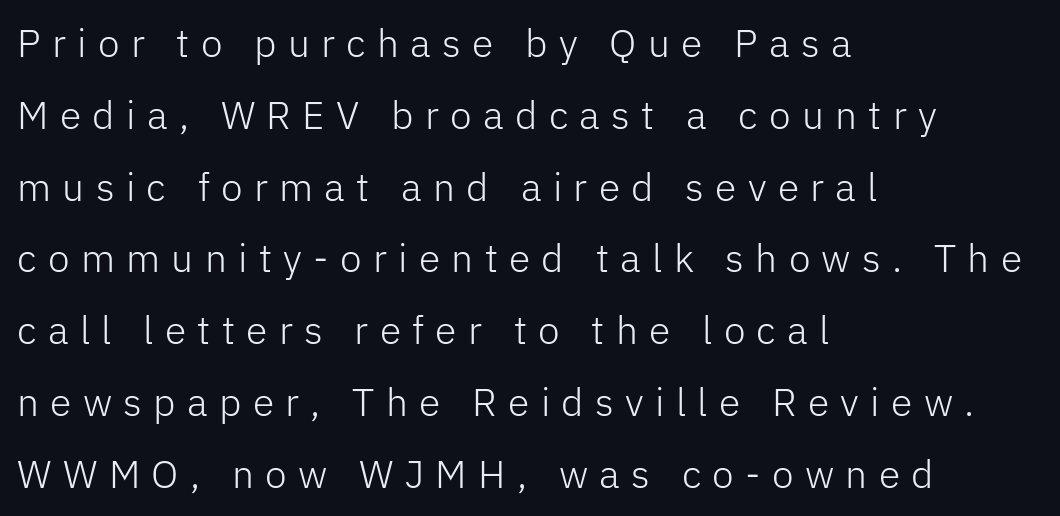
{"serif": "no", "italic": "no", "bold": "no", "weight": "light", "width": "normal", "stroke_contrast": "low", "x_height": "medium", "monospaced": "no", "underline": "no", "align": "left", "line_spacing_ratio": 1.84, "letter_spacing": "wide", "letter_spacing_em": 0.29, "glyph_px": 39}
